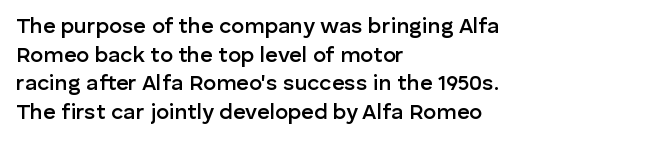
{"italic": "no", "bold": "semi", "underline": "no", "align": "left", "line_spacing": "normal", "line_spacing_ratio": 1.3, "letter_spacing": "normal", "letter_spacing_em": 0.0, "glyph_px": 22}
